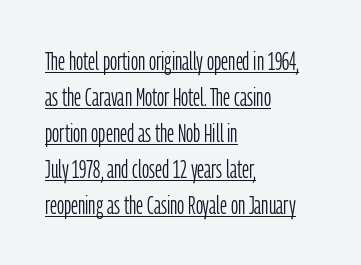
{"italic": "no", "bold": "no", "underline": "yes", "align": "left", "line_spacing": "normal", "line_spacing_ratio": 1.44, "letter_spacing": "normal", "letter_spacing_em": 0.0, "glyph_px": 25}
